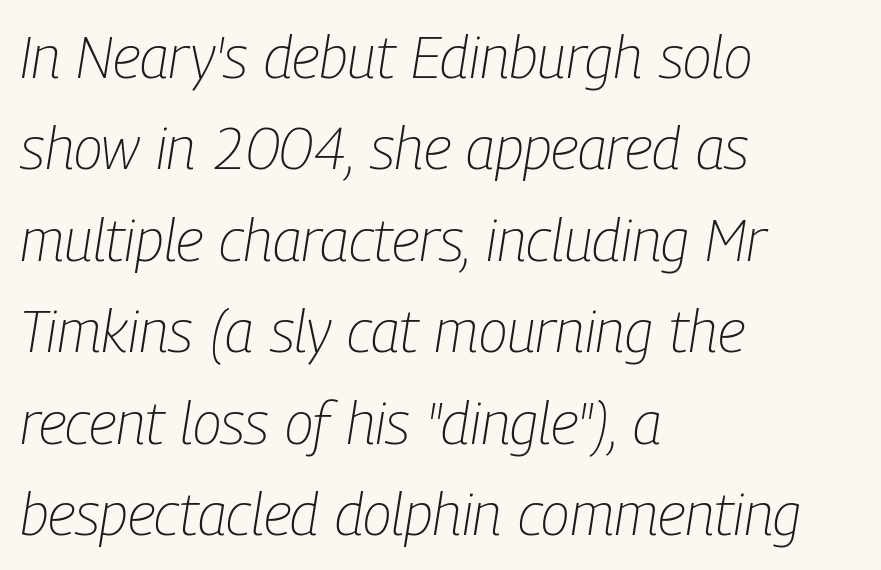
Q: Is the text bold? A: No.
Q: Is the text italic (slanted)? A: Yes, it leans right by about 9 degrees.
Q: Is the text underlined? A: No.
Q: How is the paragraph aligned? A: Left-aligned.
Q: Is the spacing between letters normal or unusually wide? A: Normal.
Q: Is the spacing between lines tight, normal or loose? A: Normal.
Q: Width (condensed, normal, or wide)? A: Condensed.
Q: Stroke contrast? A: Low.
Q: x-height? A: Medium.
Q: Monospaced? A: No.
